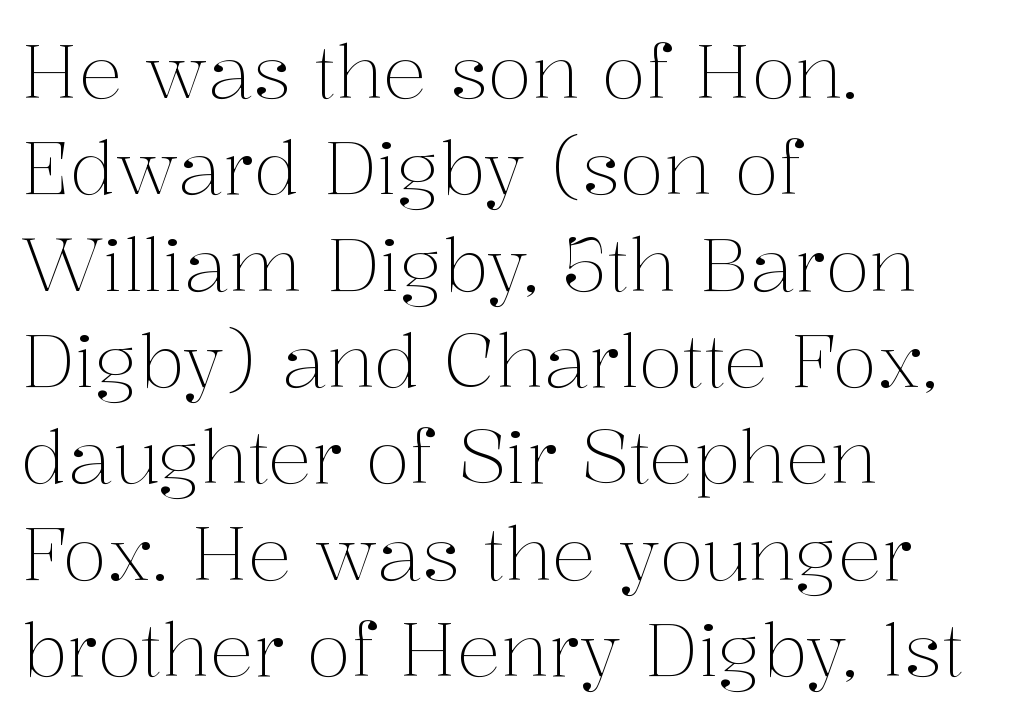
{"serif": "yes", "italic": "no", "bold": "no", "weight": "light", "width": "normal", "stroke_contrast": "medium", "x_height": "medium", "monospaced": "no", "underline": "no", "align": "left", "line_spacing": "normal", "line_spacing_ratio": 1.32, "letter_spacing": "normal", "letter_spacing_em": 0.0, "glyph_px": 73}
